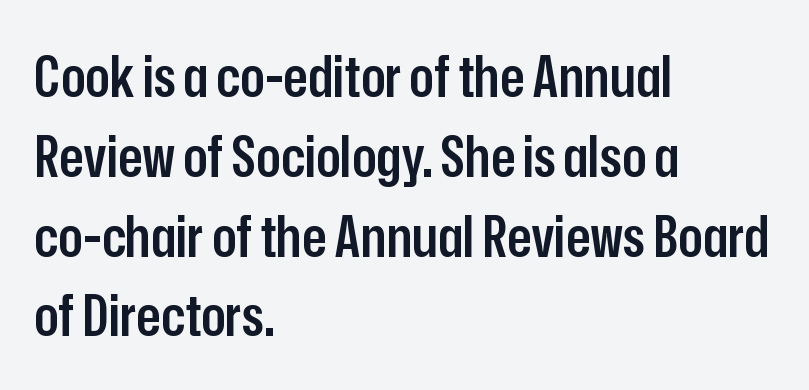
Q: Is the text bold? A: Semi-bold.
Q: Is the text italic (slanted)? A: No, it is upright.
Q: Is the typeface a serif or a sans-serif typeface? A: Sans-serif.
Q: Is the text underlined? A: No.
Q: How is the paragraph aligned? A: Left-aligned.
Q: Is the spacing between letters normal or unusually wide? A: Normal.
Q: Is the spacing between lines tight, normal or loose? A: Normal.
Q: Width (condensed, normal, or wide)? A: Condensed.
Q: Stroke contrast? A: Low.
Q: x-height? A: Medium.
Q: Monospaced? A: No.
